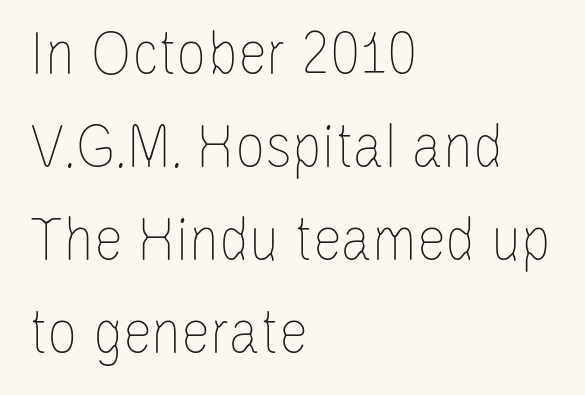
Q: Is the text bold? A: No.
Q: Is the text italic (slanted)? A: No, it is upright.
Q: Is the text underlined? A: No.
Q: How is the paragraph aligned? A: Left-aligned.
Q: Is the spacing between letters normal or unusually wide? A: Normal.
Q: Is the spacing between lines tight, normal or loose? A: Normal.
Q: Width (condensed, normal, or wide)? A: Condensed.
Q: Stroke contrast? A: Low.
Q: x-height? A: Large.
Q: Monospaced? A: No.
